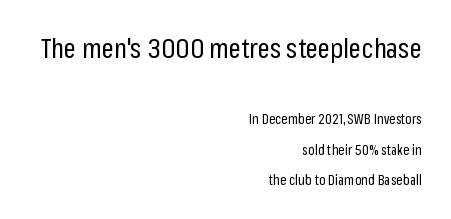
The image shows 27 px text type, upright; set right-aligned, loose line spacing (2.18x), normal letter spacing, not underlined; the first (top) block is 1.93x larger.
